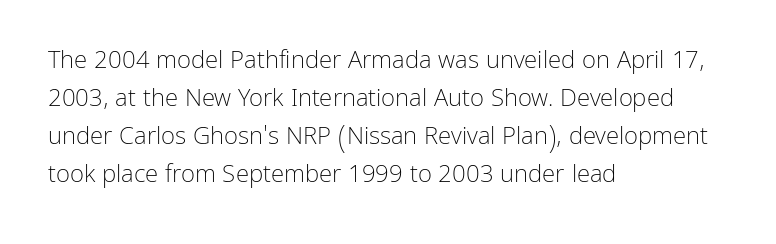
Is there much room between lines? A standard amount, neither cramped nor airy. A roman cut, with each character standing at attention. How are the letters spaced? Ordinarily, with no added tracking. This rendering features lettering with no underline. The paragraph shown leans on its left margin. The weight tops out at a normal text grade.
